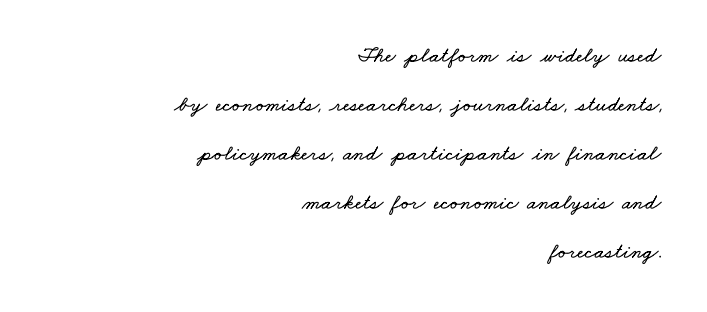
How would I describe the line gaps? Wide and relaxed. Beneath every word, the page is bare. The setting favours the right margin, as signatures and pull-quotes sometimes do. This rendering leaves character spacing at its baseline value.
